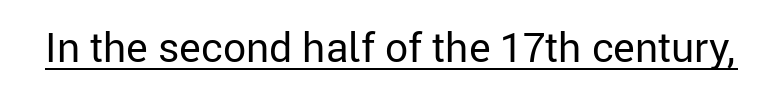
{"serif": "no", "italic": "no", "bold": "no", "weight": "regular", "width": "normal", "stroke_contrast": "low", "x_height": "medium", "monospaced": "no", "underline": "yes", "letter_spacing": "normal", "letter_spacing_em": 0.0, "glyph_px": 41}
